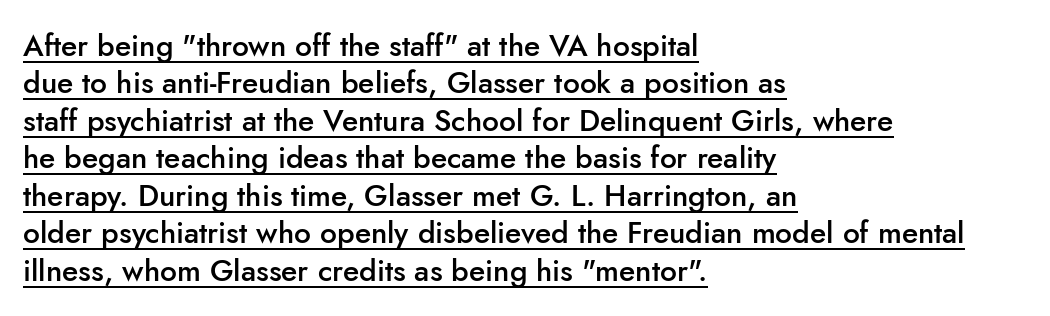
The horizontal fit of the characters is conventional and even. In CSS terms this would be text-align: left. These lines were composed using upright roman letters. Vertical spacing — default. Grotesque or geometric, the face here clearly has no serifs.
